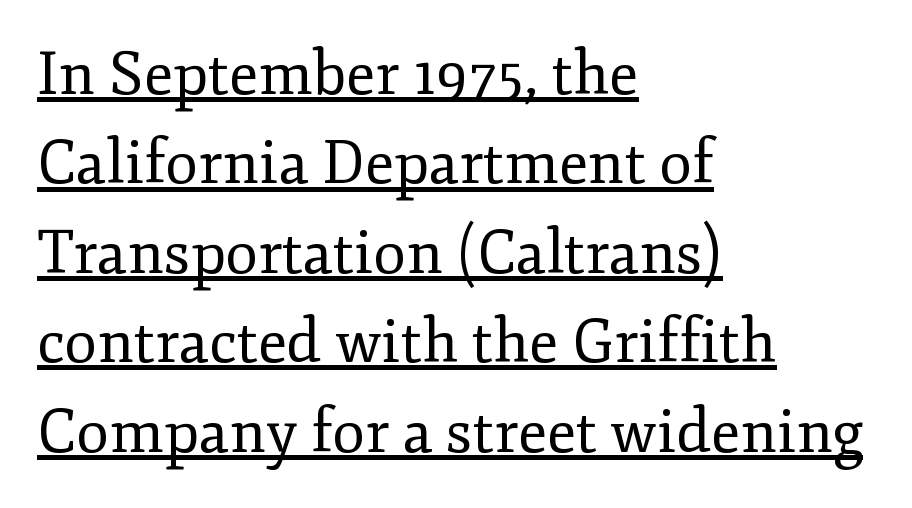
Q: Is the text bold? A: No.
Q: Is the text italic (slanted)? A: No, it is upright.
Q: Is the typeface a serif or a sans-serif typeface? A: Serif.
Q: Is the text underlined? A: Yes.
Q: How is the paragraph aligned? A: Left-aligned.
Q: Is the spacing between letters normal or unusually wide? A: Normal.
Q: Is the spacing between lines tight, normal or loose? A: Normal.
Q: Width (condensed, normal, or wide)? A: Normal.
Q: Stroke contrast? A: Low.
Q: x-height? A: Small.
Q: Monospaced? A: No.
